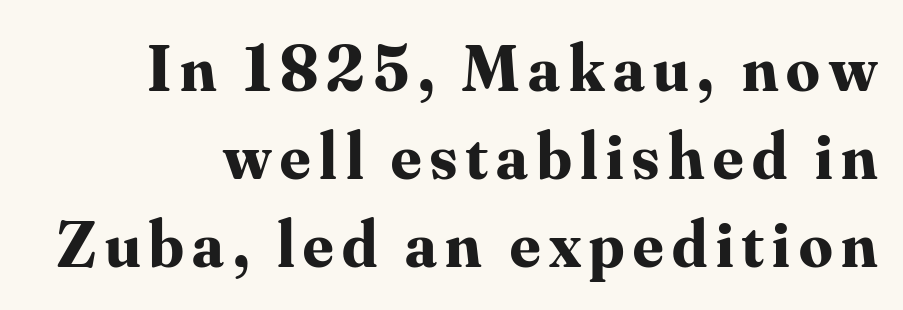
The image shows 66 px bold serif type, upright; set normal line spacing (1.33x), not underlined; medium stroke contrast and a small x-height.
